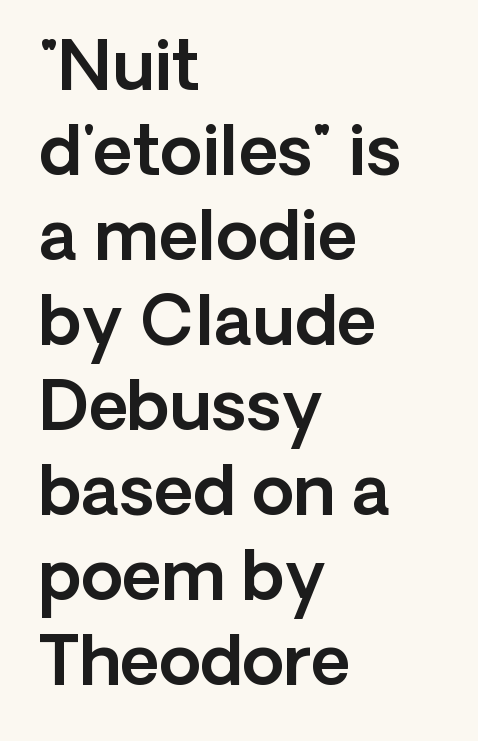
Descenders hang freely into open space. It's the straight-up-and-down kind of type. Proportional: the letters do not fall into vertical columns. Interline gaps are of average width in this sample.
